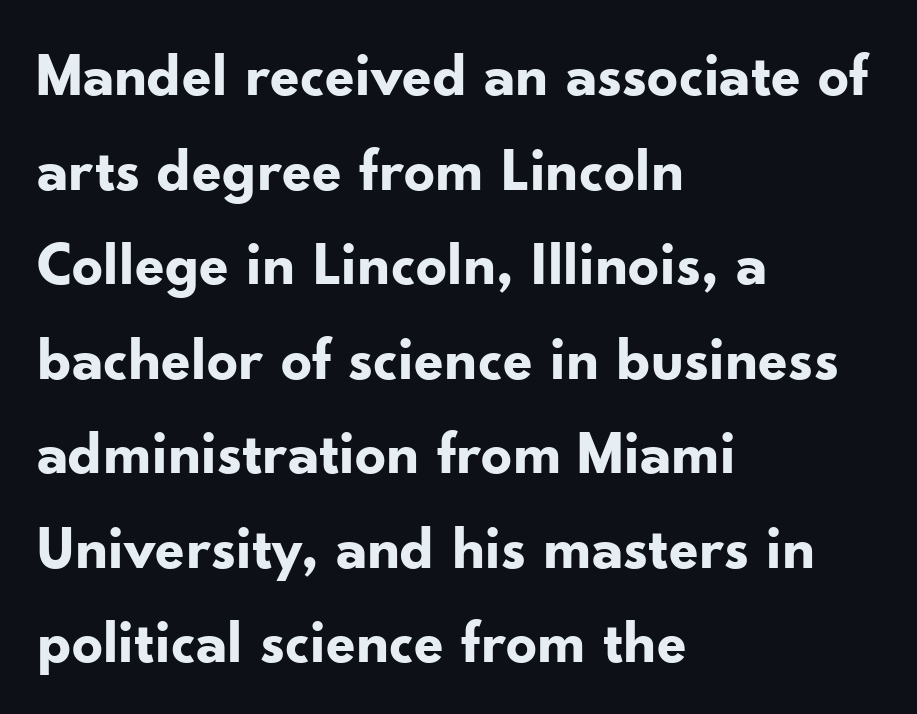
{"serif": "no", "italic": "no", "bold": "yes", "weight": "bold", "width": "normal", "stroke_contrast": "low", "x_height": "small", "monospaced": "no", "underline": "no", "align": "left", "line_spacing": "normal", "line_spacing_ratio": 1.55, "letter_spacing": "normal", "letter_spacing_em": 0.0, "glyph_px": 61}
